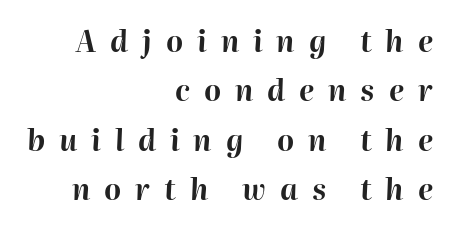
The image shows 29 px bold type, italic (leaning right); set right-aligned, normal line spacing (1.7x), unusually wide letter spacing (+0.48 em), not underlined; high stroke contrast and a medium x-height.
